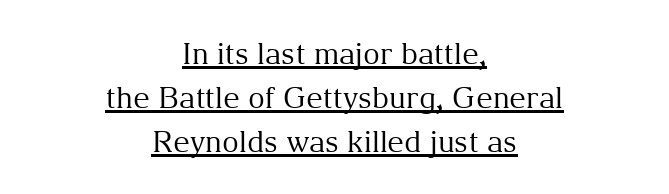
Rows of type keep a routine distance in the vertical direction. One-word summary of the alignment: center. A baseline rule has been typeset under these characters. In terms of letterform style, serifs are clearly present.
